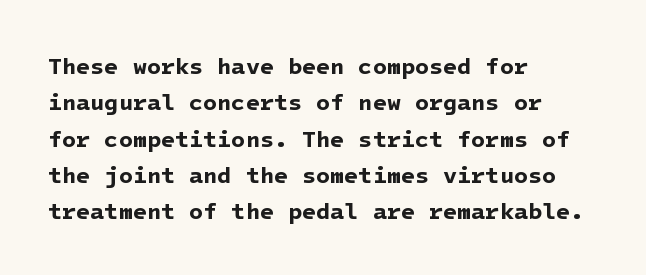
{"bold": "yes", "underline": "no", "align": "left", "line_spacing": "normal", "line_spacing_ratio": 1.58, "letter_spacing": "normal", "letter_spacing_em": 0.0, "glyph_px": 23}
